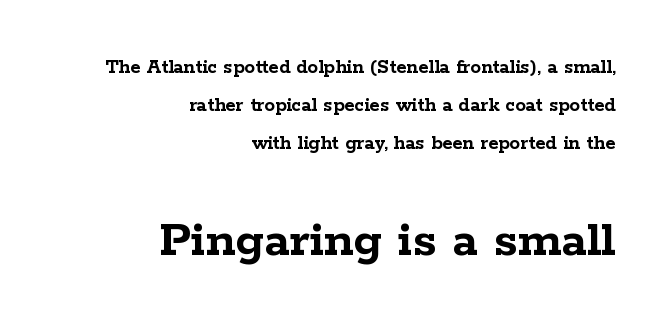
{"serif": "yes", "italic": "no", "bold": "yes", "weight": "semibold", "width": "wide", "stroke_contrast": "low", "x_height": "medium", "monospaced": "no", "underline": "no", "align": "right", "line_spacing_ratio": 1.81, "letter_spacing": "normal", "letter_spacing_em": 0.0, "larger_block": "second", "size_ratio": 2.52, "glyph_px": 53}
